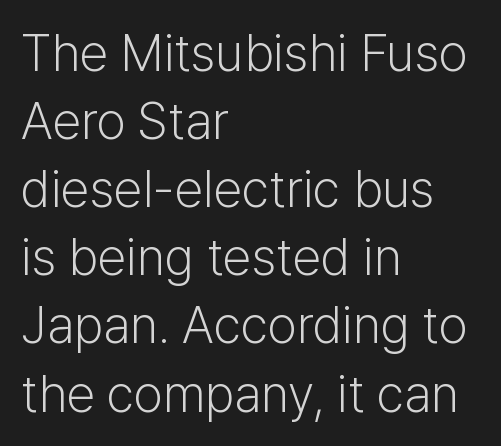
The space between consecutive lines is moderate. Does the type have serifs? No, each stem ends abruptly. Only glyphs here, with clear space below each row. What stands out about the letter spacing? Nothing — it is the standard amount. The strokes are not fattened; the text isn't bold. Quick note: not italic, upright.
